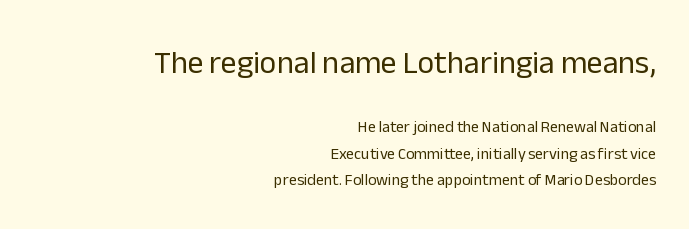
Q: Is the text bold? A: No.
Q: Is the text italic (slanted)? A: No, it is upright.
Q: Is the typeface a serif or a sans-serif typeface? A: Sans-serif.
Q: Is the text underlined? A: No.
Q: How is the paragraph aligned? A: Right-aligned.
Q: Is the spacing between letters normal or unusually wide? A: Normal.
Q: Is the spacing between lines tight, normal or loose? A: Normal.
Q: Which block of text is set in a larger size, the first (top) or the second (bottom)? A: The first (top) one.
Q: Width (condensed, normal, or wide)? A: Normal.
Q: Stroke contrast? A: Low.
Q: x-height? A: Medium.
Q: Monospaced? A: No.
